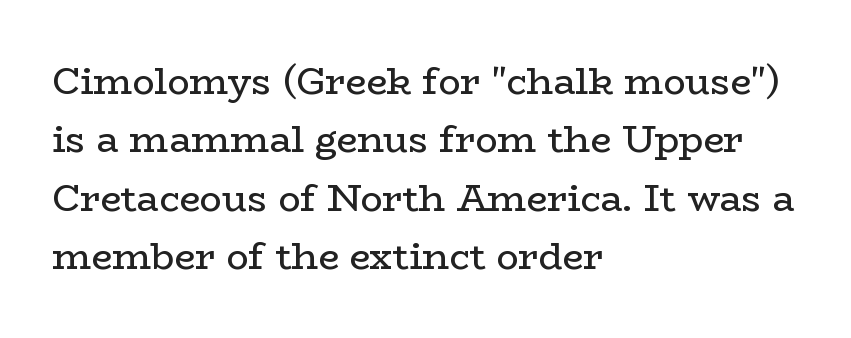
The image shows 37 px regular-weight, wide serif type, upright; set left-aligned, normal line spacing (1.58x), normal letter spacing, not underlined; low stroke contrast and a medium x-height.
